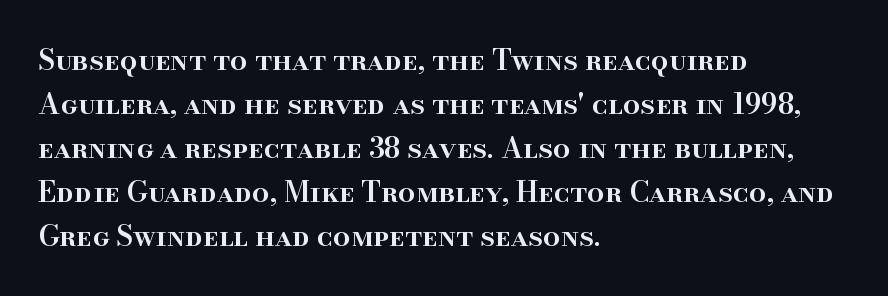
The image shows 28 px semibold serif type, upright; set left-aligned, normal line spacing (1.57x), normal letter spacing, not underlined; high stroke contrast and a small x-height.
